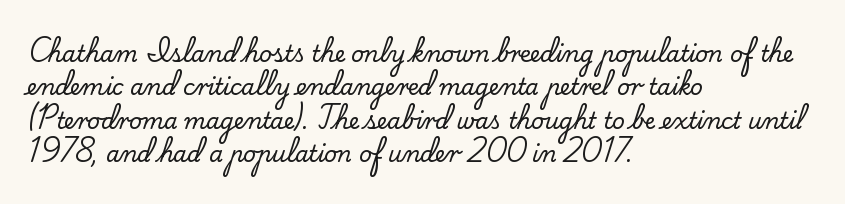
{"underline": "no", "align": "left", "line_spacing": "normal", "line_spacing_ratio": 1.52, "letter_spacing": "normal", "letter_spacing_em": 0.0, "glyph_px": 22}
